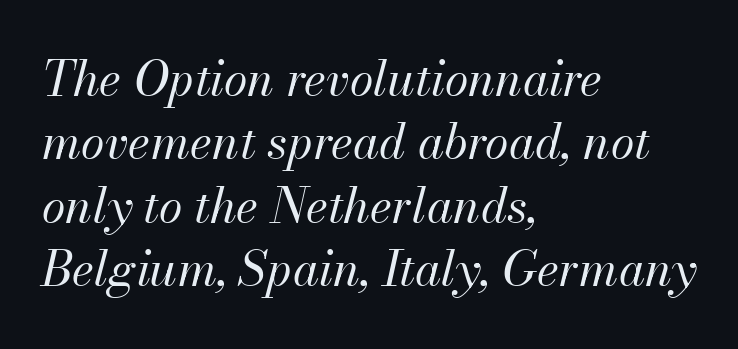
Q: Is the text bold? A: No.
Q: Is the text italic (slanted)? A: Yes, it leans right by about 13 degrees.
Q: Is the text underlined? A: No.
Q: How is the paragraph aligned? A: Left-aligned.
Q: Is the spacing between letters normal or unusually wide? A: Normal.
Q: Is the spacing between lines tight, normal or loose? A: Normal.
Q: Width (condensed, normal, or wide)? A: Normal.
Q: Stroke contrast? A: Medium.
Q: x-height? A: Small.
Q: Monospaced? A: No.
